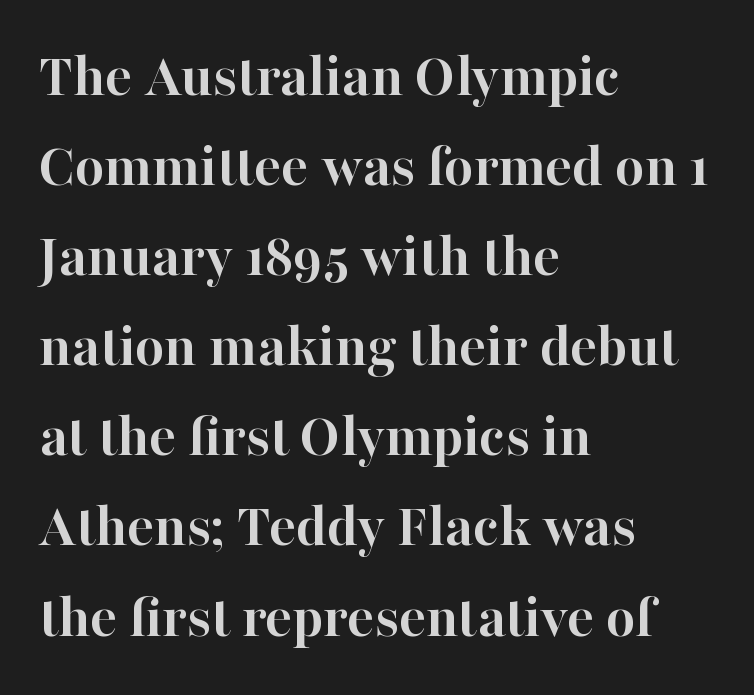
In terms of weight, the rendering is a true, heavy bold. You could not count columns in this text — the font is proportionally spaced. Clear beneath every line of the passage. The font's upright variant was chosen for this text. Serif or sans? Serif — the stroke terminals have little feet.
